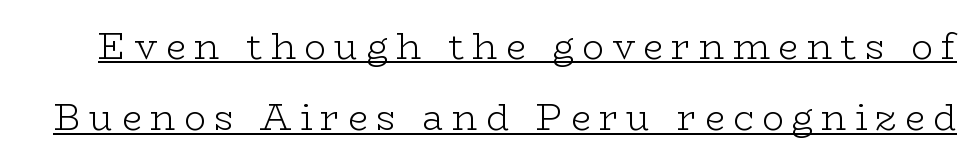
Q: Is the text bold? A: No.
Q: Is the text italic (slanted)? A: No, it is upright.
Q: Is the typeface a serif or a sans-serif typeface? A: Serif.
Q: Is the text underlined? A: Yes.
Q: Is the spacing between letters normal or unusually wide? A: Unusually wide.
Q: Is the spacing between lines tight, normal or loose? A: Loose.
Q: Width (condensed, normal, or wide)? A: Wide.
Q: Stroke contrast? A: Low.
Q: x-height? A: Medium.
Q: Monospaced? A: No.
